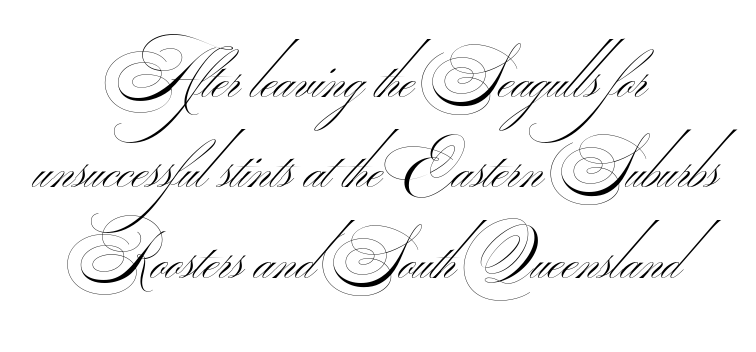
The image shows 65 px thin, wide sans-serif type; set centered, normal line spacing (1.39x), normal letter spacing, not underlined; medium stroke contrast.
